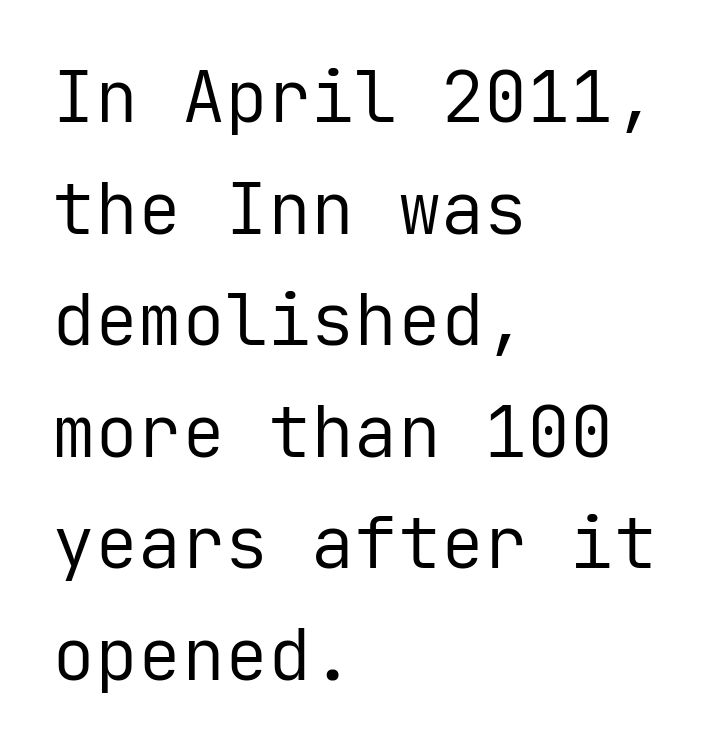
Q: Is the text bold? A: No.
Q: Is the text italic (slanted)? A: No, it is upright.
Q: Is the typeface a serif or a sans-serif typeface? A: Sans-serif.
Q: Is the text underlined? A: No.
Q: How is the paragraph aligned? A: Left-aligned.
Q: Is the spacing between letters normal or unusually wide? A: Normal.
Q: Is the spacing between lines tight, normal or loose? A: Normal.
Q: Width (condensed, normal, or wide)? A: Normal.
Q: Stroke contrast? A: Low.
Q: x-height? A: Medium.
Q: Monospaced? A: Yes.
